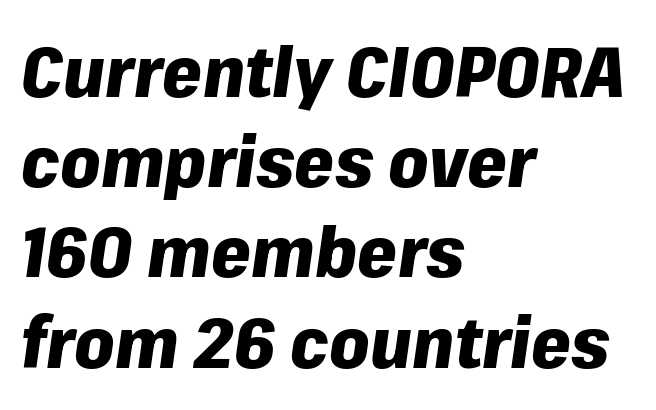
The image shows 71 px heavy type, italic (leaning right); set left-aligned, normal line spacing (1.27x), normal letter spacing, not underlined; low stroke contrast and a medium x-height.
